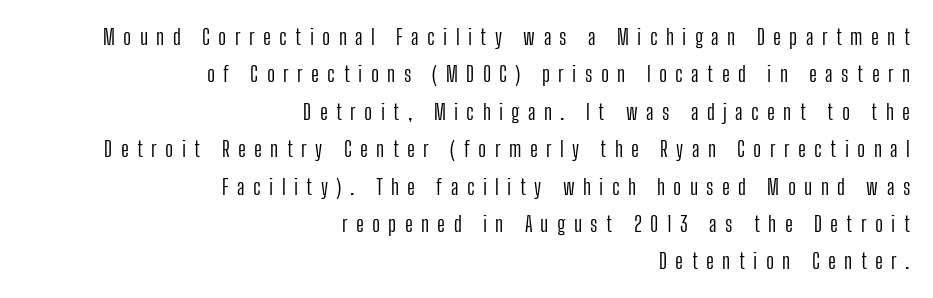
The image shows 22 px text type, upright; set right-aligned, normal line spacing (1.7x), unusually wide letter spacing (+0.38 em), not underlined.
